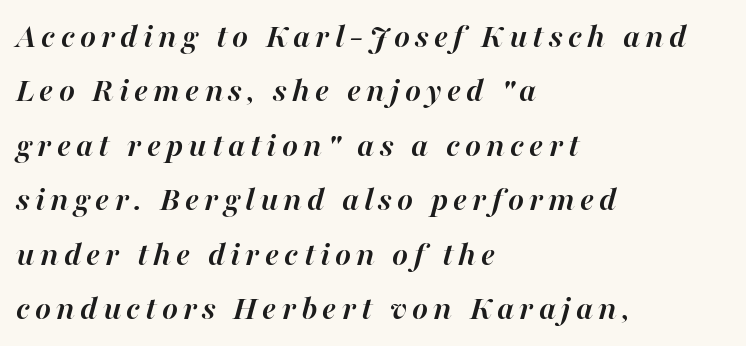
Q: Is the text bold? A: Yes.
Q: Is the text italic (slanted)? A: Yes, it leans right by about 16 degrees.
Q: Is the text underlined? A: No.
Q: How is the paragraph aligned? A: Left-aligned.
Q: Is the spacing between lines tight, normal or loose? A: Normal.
Q: Width (condensed, normal, or wide)? A: Normal.
Q: Stroke contrast? A: High.
Q: x-height? A: Medium.
Q: Monospaced? A: No.
